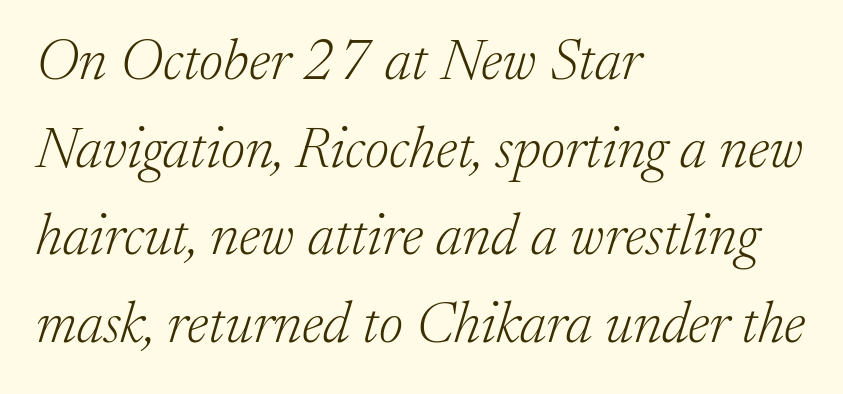
The image shows 58 px light serif type, italic (leaning right); set left-aligned, normal line spacing (1.51x), normal letter spacing, not underlined; low stroke contrast and a medium x-height.
